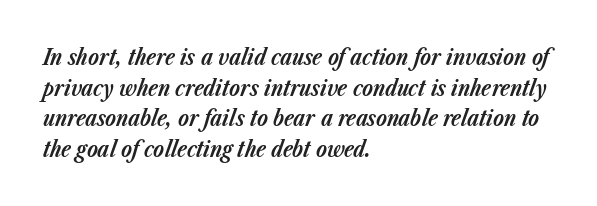
The image shows 22 px bold type, italic (leaning right); set left-aligned, normal line spacing (1.39x), normal letter spacing, not underlined.
